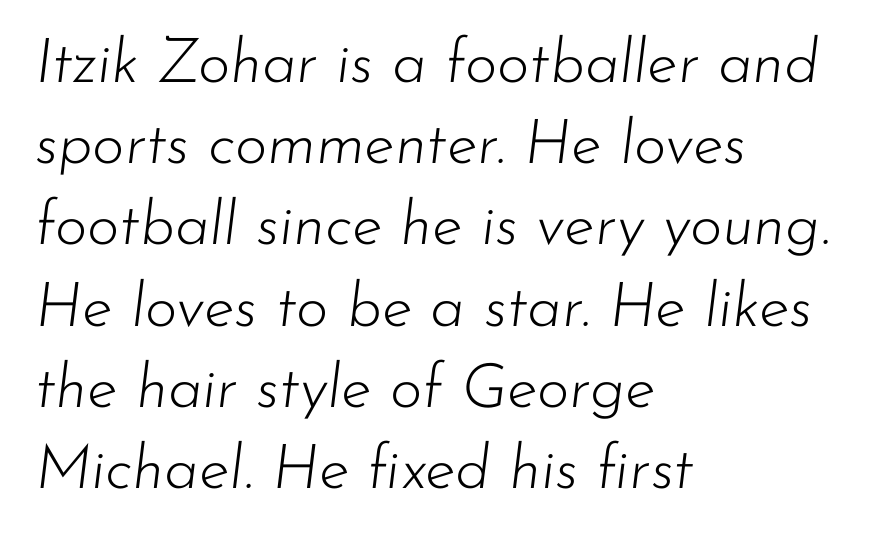
The image shows 62 px light type, italic (leaning right); set left-aligned, normal line spacing (1.31x), normal letter spacing, not underlined; low stroke contrast and a small x-height.
